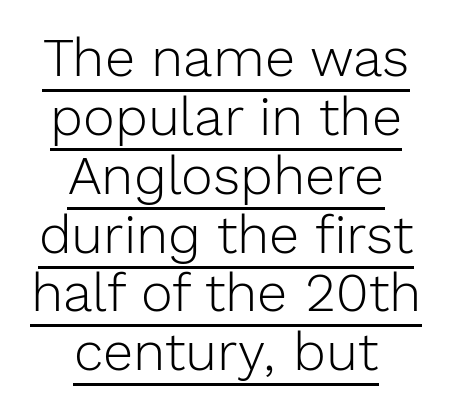
The image shows 54 px light sans-serif type, upright; set centered, tight line spacing (1.09x), normal letter spacing, underlined; a medium x-height.
